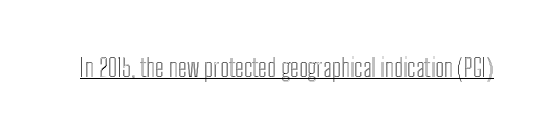
The image shows 25 px text type, upright; set normal letter spacing, underlined.
